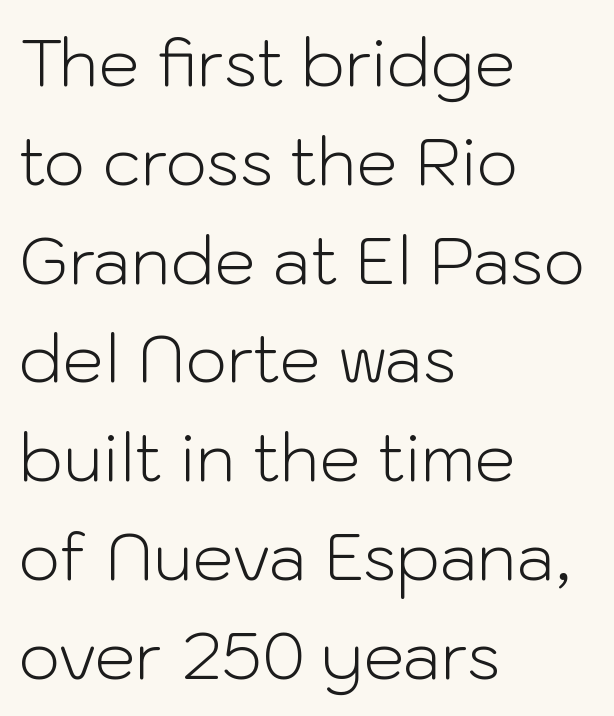
The image shows 65 px light sans-serif type, upright; set left-aligned, normal line spacing (1.52x), normal letter spacing, not underlined; low stroke contrast and a medium x-height.
